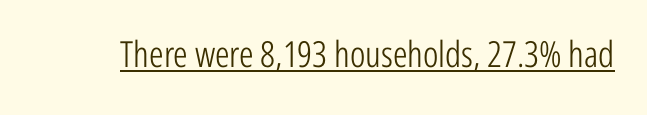
The passage shown is typed in a proportional face where columns would drift. The lettering stays uniformly vertical, giving the passage a roman look. Decoration check: the copy is underlined. The cut favours lightness, reaching ordinary text weight at its darkest.
